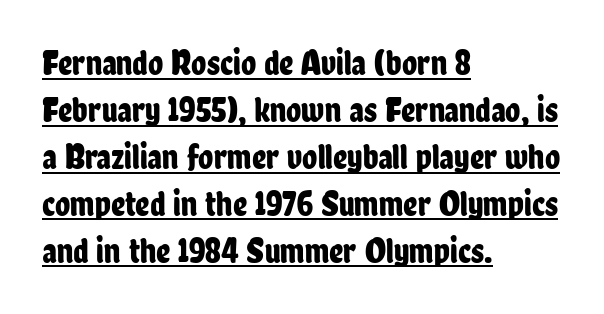
Q: Is the text italic (slanted)? A: No, it is upright.
Q: Is the typeface a serif or a sans-serif typeface? A: Sans-serif.
Q: Is the text underlined? A: Yes.
Q: How is the paragraph aligned? A: Left-aligned.
Q: Is the spacing between letters normal or unusually wide? A: Normal.
Q: Is the spacing between lines tight, normal or loose? A: Normal.
Q: Width (condensed, normal, or wide)? A: Condensed.
Q: Stroke contrast? A: Low.
Q: x-height? A: Medium.
Q: Monospaced? A: No.
